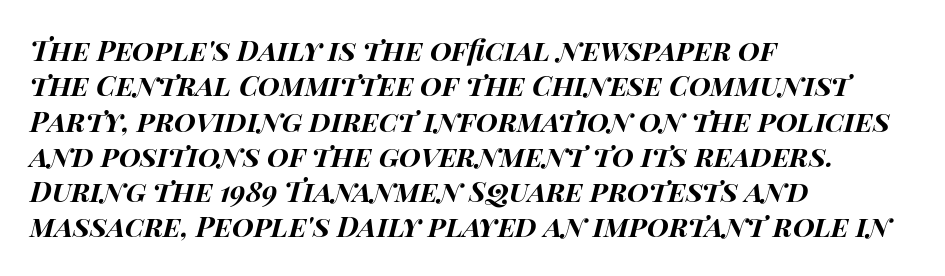
{"italic": "yes", "lean": "right", "slant_degrees": 14, "bold": "yes", "weight": "bold", "width": "wide", "stroke_contrast": "high", "x_height": "large", "monospaced": "no", "underline": "no", "align": "left", "line_spacing": "normal", "line_spacing_ratio": 1.26, "letter_spacing": "normal", "letter_spacing_em": 0.0, "glyph_px": 28}
